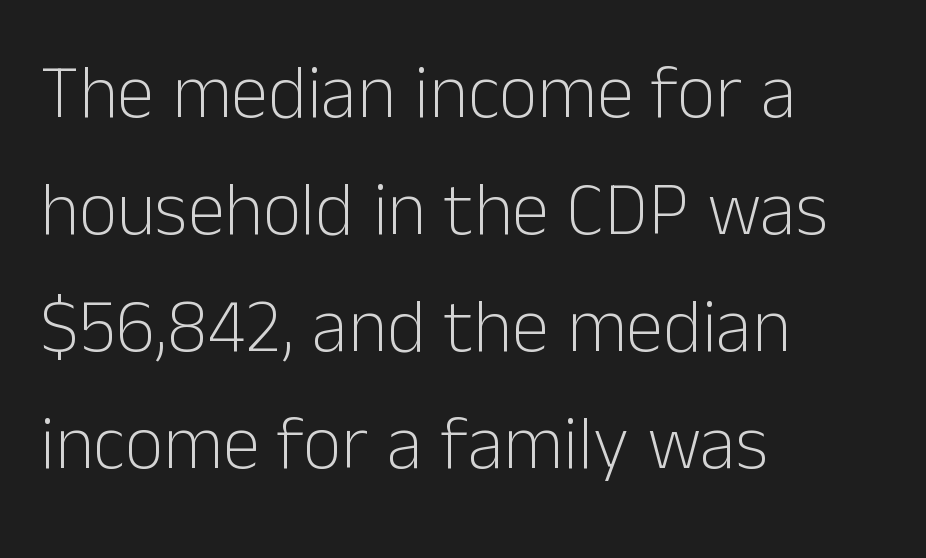
The image shows 75 px light sans-serif type, upright; set left-aligned, normal line spacing (1.56x), normal letter spacing, not underlined; low stroke contrast and a medium x-height.
